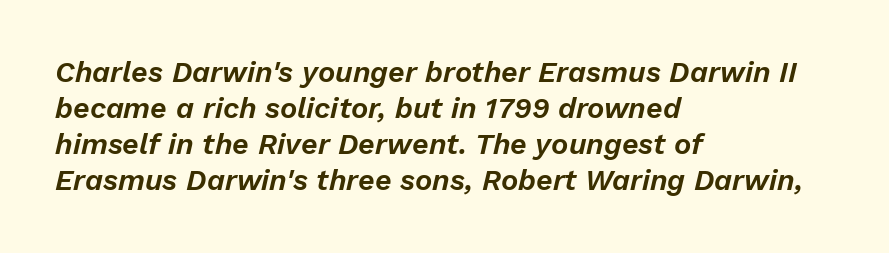
Left-aligned paragraph, ragged on the right. The area under the type is left untouched. Emphasis-style slanted type is in use. Characters follow at the spacing the type designer built in.
